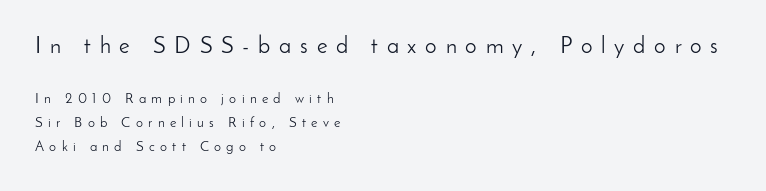
The paragraph shown leans on its left margin. The axis of the letterforms is exactly vertical. Vertically, the passage feels balanced, rows spaced as you'd expect. Weight: in the light-to-regular range.
